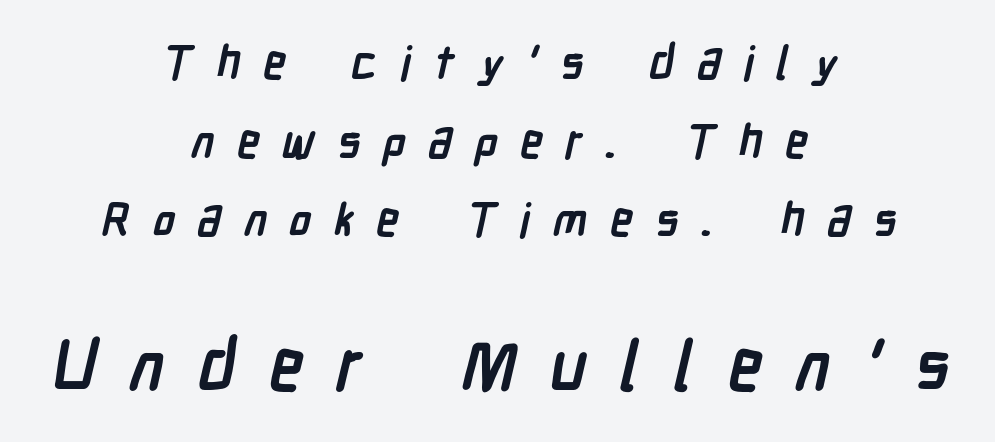
Reading down the block, each line starts at a different indent, mirrored at its end. Block two is the big one; block one sits smaller above it. The letters are bold, with thick, heavy strokes. Underlining? Definitely not there.
